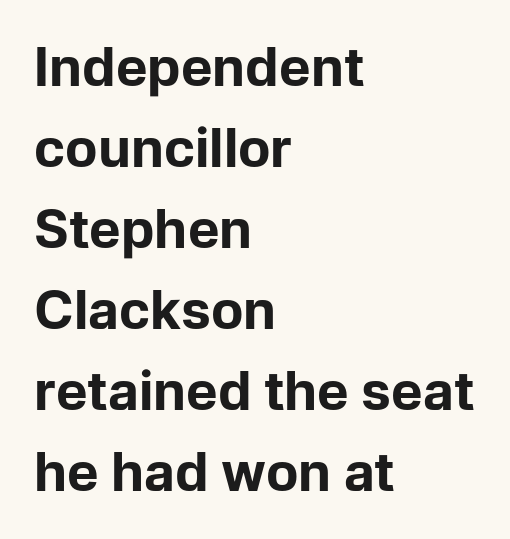
The typography opts for an upright posture over an oblique one. Compared with an ordinary text face, these strokes are far heavier — a full bold. You could not count columns in this text — the font is proportionally spaced. The text was rendered using a sans face with plain stroke endings. The face used here is rendered with its standard letterfit.
